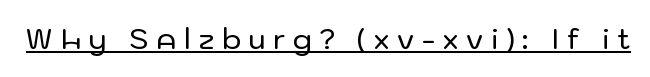
The image shows 28 px sans-serif type, upright; set unusually wide letter spacing (+0.27 em), underlined; low stroke contrast and a medium x-height.
